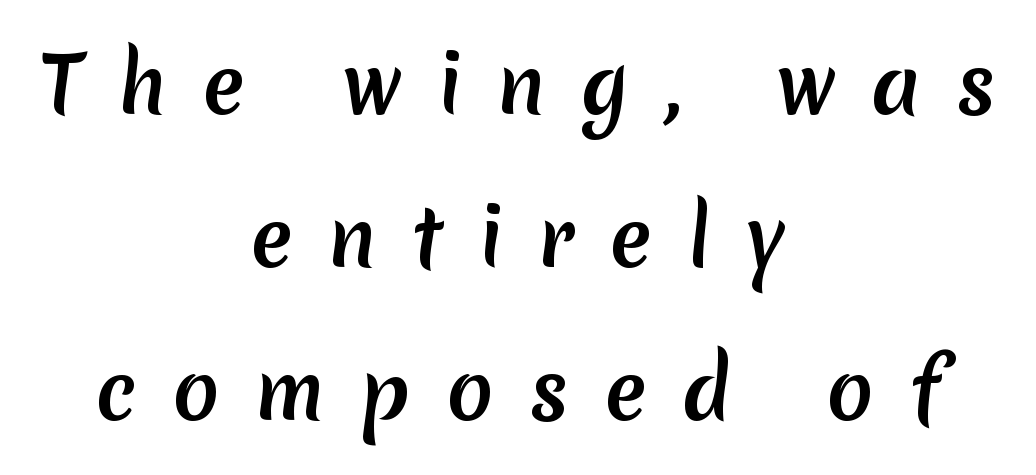
The image shows 78 px sans-serif type; set centered, loose line spacing (1.96x), unusually wide letter spacing (+0.45 em), not underlined; medium stroke contrast and a medium x-height.
